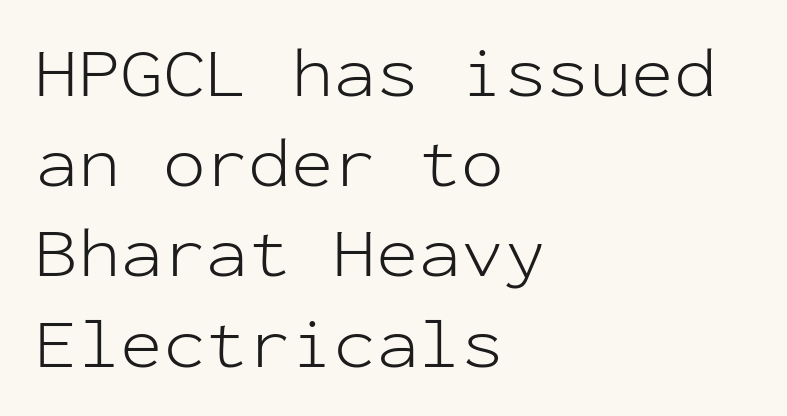
{"serif": "no", "italic": "no", "bold": "no", "weight": "light", "width": "normal", "stroke_contrast": "low", "x_height": "medium", "monospaced": "yes", "underline": "no", "align": "left", "line_spacing": "normal", "line_spacing_ratio": 1.27, "letter_spacing": "normal", "letter_spacing_em": 0.0, "glyph_px": 71}
